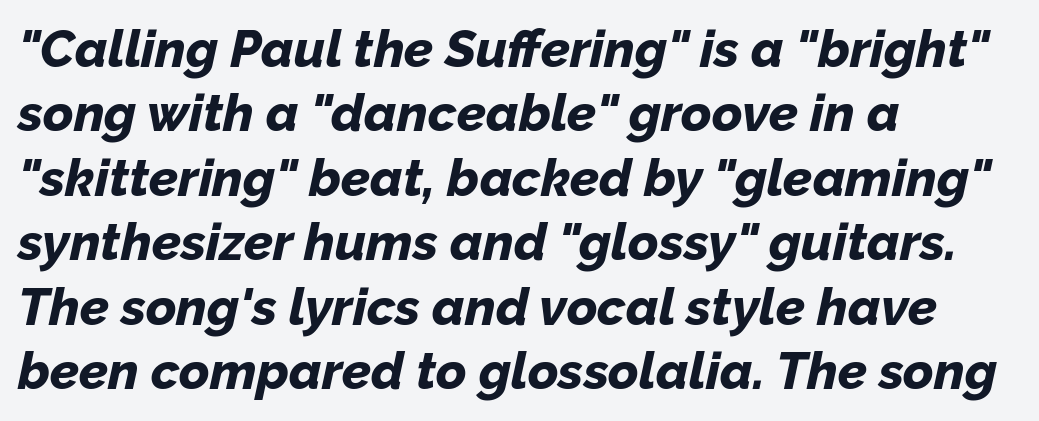
Q: Is the text bold? A: Yes.
Q: Is the text italic (slanted)? A: Yes, it leans right by about 12 degrees.
Q: Is the text underlined? A: No.
Q: How is the paragraph aligned? A: Left-aligned.
Q: Is the spacing between letters normal or unusually wide? A: Normal.
Q: Width (condensed, normal, or wide)? A: Normal.
Q: Stroke contrast? A: Low.
Q: x-height? A: Medium.
Q: Monospaced? A: No.
